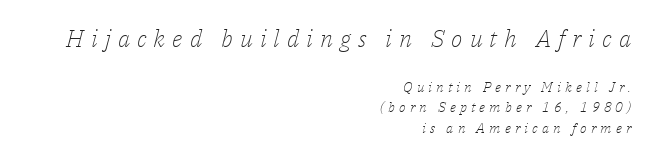
The image shows 24 px text type, italic (leaning right); set right-aligned, normal line spacing (1.48x), unusually wide letter spacing (+0.29 em), not underlined; the first (top) block is 1.71x larger.
